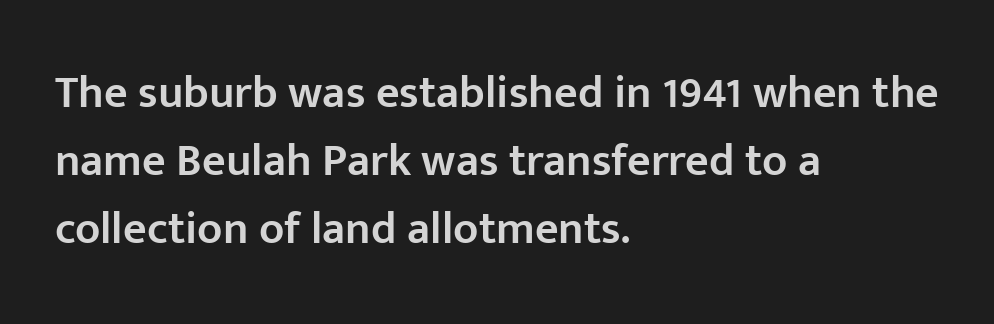
Q: Is the text bold? A: Semi-bold.
Q: Is the text italic (slanted)? A: No, it is upright.
Q: Is the typeface a serif or a sans-serif typeface? A: Sans-serif.
Q: Is the text underlined? A: No.
Q: How is the paragraph aligned? A: Left-aligned.
Q: Is the spacing between letters normal or unusually wide? A: Normal.
Q: Is the spacing between lines tight, normal or loose? A: Normal.
Q: Width (condensed, normal, or wide)? A: Normal.
Q: Stroke contrast? A: Low.
Q: x-height? A: Medium.
Q: Monospaced? A: No.
